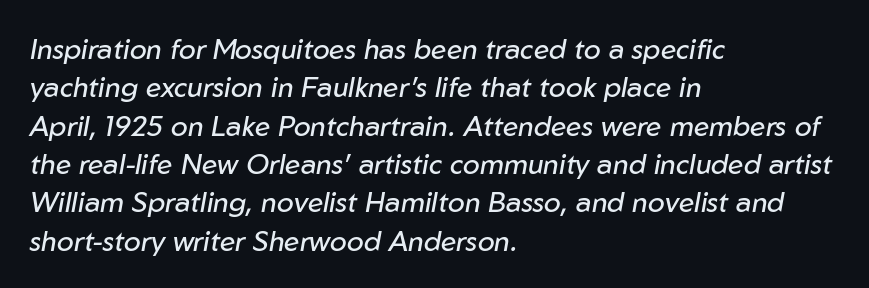
The image shows 28 px regular-weight type, italic (leaning right); set left-aligned, normal line spacing (1.37x), normal letter spacing, not underlined; low stroke contrast and a medium x-height.
